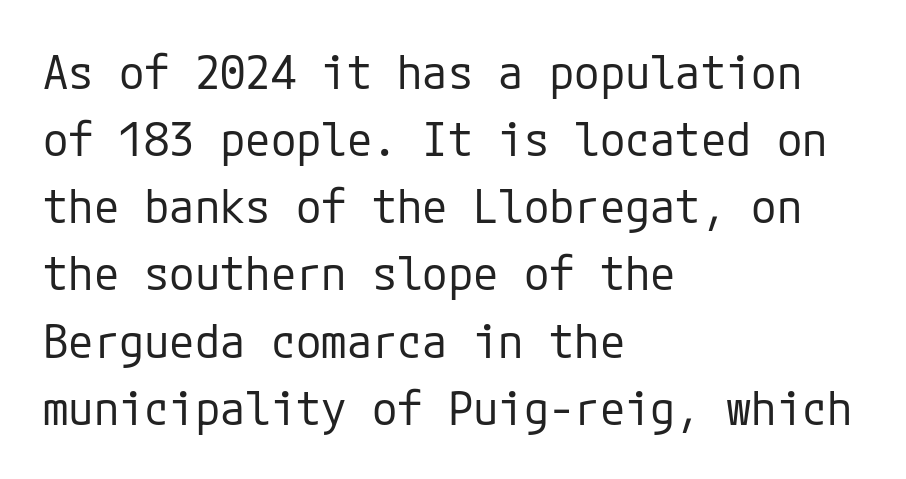
The image shows 46 px regular-weight sans-serif type, upright; set left-aligned, normal line spacing (1.46x), normal letter spacing, not underlined; low stroke contrast and a medium x-height.
